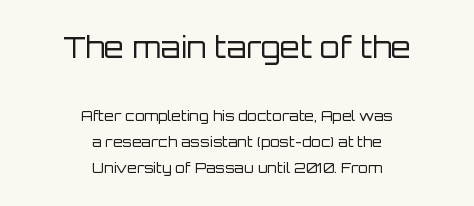
{"serif": "no", "italic": "no", "bold": "no", "weight": "regular", "width": "normal", "stroke_contrast": "low", "x_height": "large", "monospaced": "no", "underline": "no", "align": "center", "line_spacing_ratio": 1.88, "letter_spacing": "normal", "letter_spacing_em": 0.0, "larger_block": "first", "size_ratio": 2.07, "glyph_px": 29}
